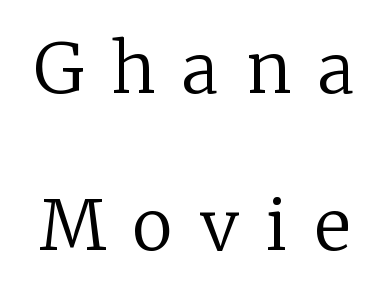
Decoration check: the copy has no underline. The letters advance in unequal steps, a hallmark of proportional type. Ascenders rise straight up at ninety degrees. How are the letters spaced? Widely, with obvious added tracking.
